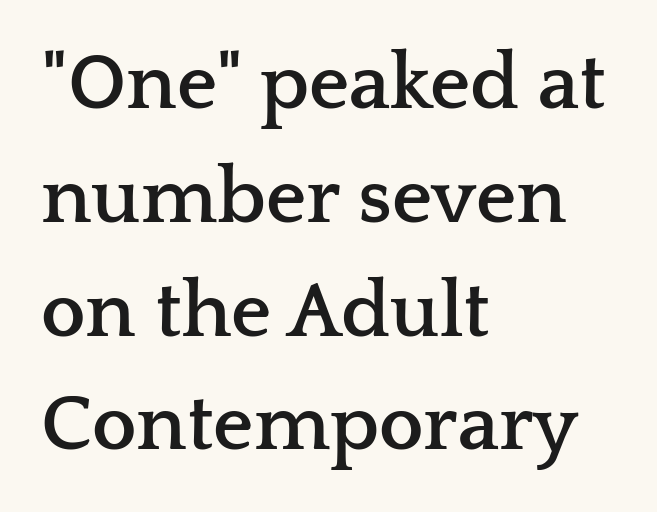
Q: Is the text bold? A: Yes.
Q: Is the text italic (slanted)? A: No, it is upright.
Q: Is the typeface a serif or a sans-serif typeface? A: Serif.
Q: Is the text underlined? A: No.
Q: How is the paragraph aligned? A: Left-aligned.
Q: Is the spacing between letters normal or unusually wide? A: Normal.
Q: Is the spacing between lines tight, normal or loose? A: Normal.
Q: Width (condensed, normal, or wide)? A: Wide.
Q: Stroke contrast? A: Low.
Q: x-height? A: Medium.
Q: Monospaced? A: No.
